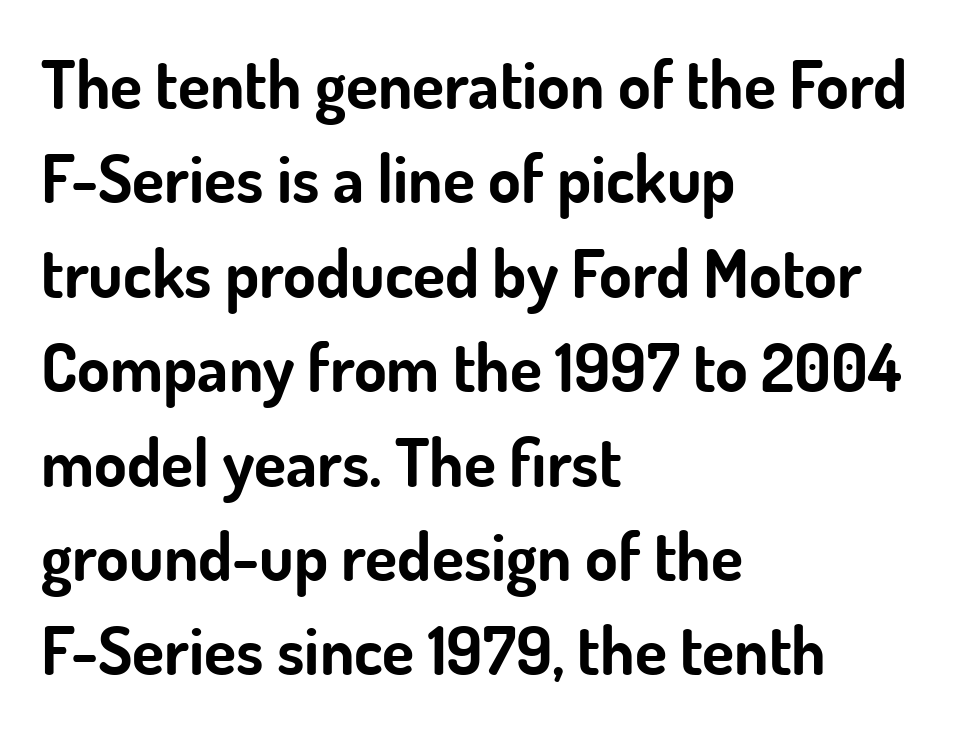
Q: Is the text bold? A: Yes.
Q: Is the text italic (slanted)? A: No, it is upright.
Q: Is the typeface a serif or a sans-serif typeface? A: Sans-serif.
Q: Is the text underlined? A: No.
Q: How is the paragraph aligned? A: Left-aligned.
Q: Is the spacing between letters normal or unusually wide? A: Normal.
Q: Is the spacing between lines tight, normal or loose? A: Normal.
Q: Width (condensed, normal, or wide)? A: Normal.
Q: Stroke contrast? A: Low.
Q: x-height? A: Small.
Q: Monospaced? A: No.
